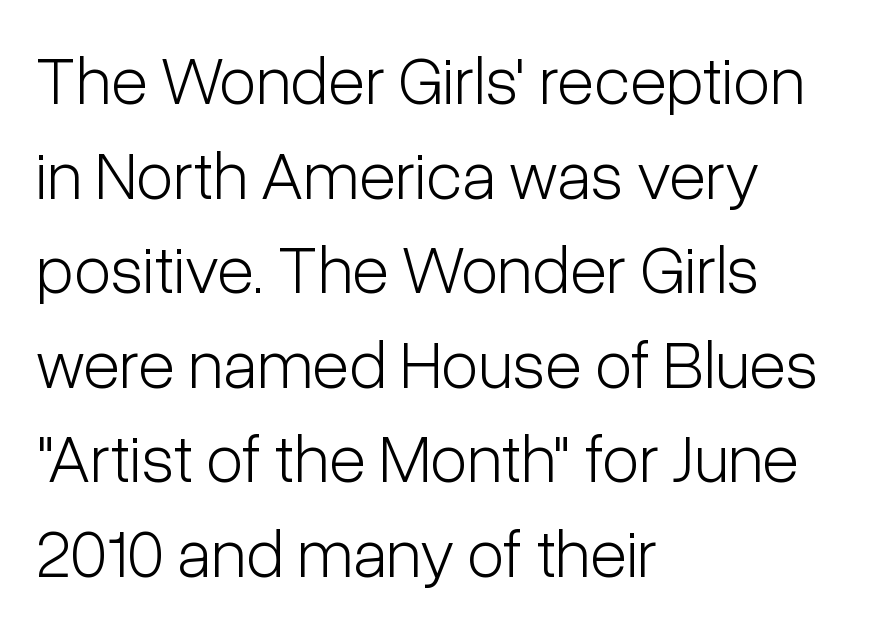
{"serif": "no", "italic": "no", "bold": "no", "weight": "light", "width": "condensed", "stroke_contrast": "low", "x_height": "medium", "monospaced": "no", "underline": "no", "align": "left", "line_spacing": "normal", "line_spacing_ratio": 1.39, "letter_spacing": "normal", "letter_spacing_em": 0.0, "glyph_px": 68}
